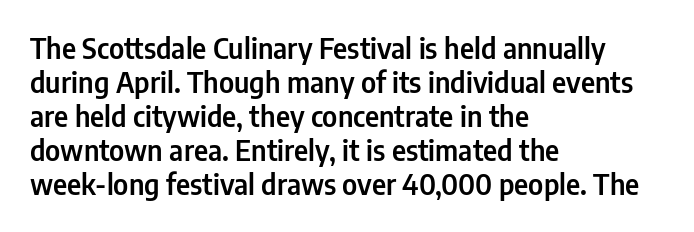
{"serif": "no", "italic": "no", "width": "condensed", "stroke_contrast": "low", "x_height": "medium", "monospaced": "no", "underline": "no", "align": "left", "line_spacing_ratio": 1.21, "letter_spacing": "normal", "letter_spacing_em": 0.0, "glyph_px": 28}
